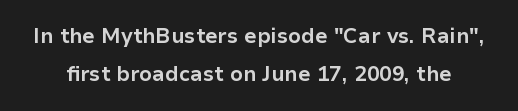
The image shows 21 px bold type, upright; set line spacing 1.83x, normal letter spacing, not underlined.
